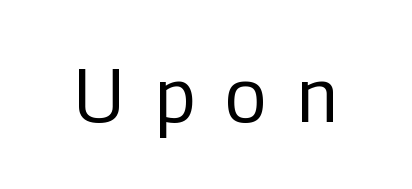
Nothing sits at the stroke ends, so this counts as sans-serif. The gaps between neighbouring characters are conspicuously large. Counters stay open thanks to moderate or lighter strokes. Check under the words: just untouched page. Note the varied advance widths — an 'i' is clearly narrower than an 'm'. A typesetter would mark this as roman, not italic.
